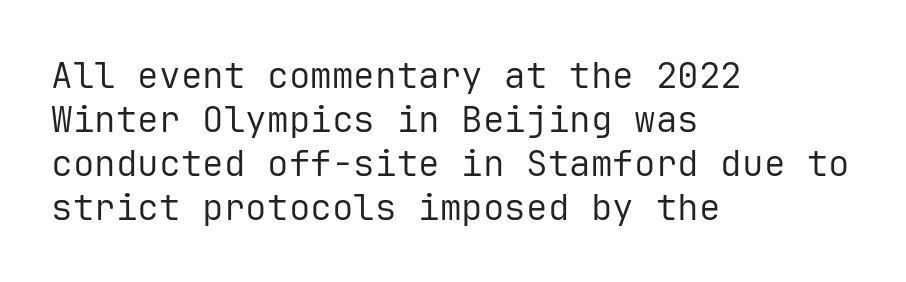
{"serif": "no", "italic": "no", "bold": "no", "weight": "regular", "width": "normal", "stroke_contrast": "low", "x_height": "medium", "monospaced": "yes", "underline": "no", "align": "left", "line_spacing_ratio": 1.22, "letter_spacing": "normal", "letter_spacing_em": 0.0, "glyph_px": 36}
